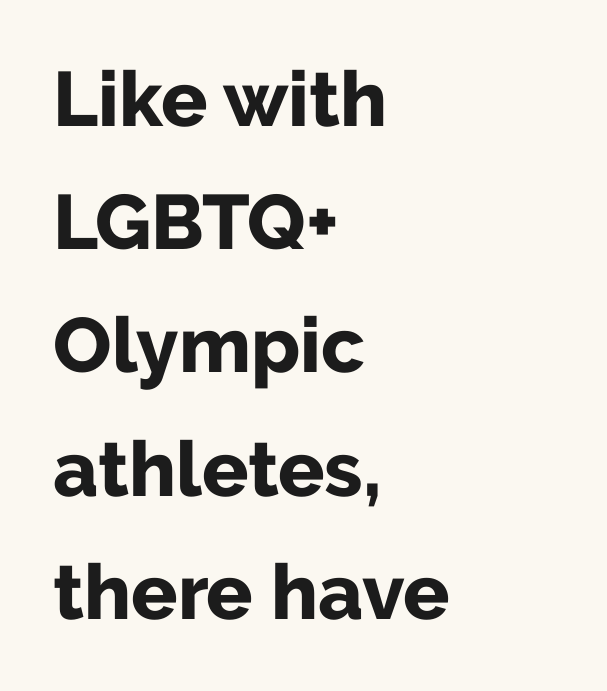
{"serif": "no", "italic": "no", "bold": "yes", "weight": "bold", "width": "normal", "stroke_contrast": "low", "x_height": "medium", "monospaced": "no", "underline": "no", "align": "left", "line_spacing": "normal", "line_spacing_ratio": 1.6, "letter_spacing": "normal", "letter_spacing_em": 0.0, "glyph_px": 77}
